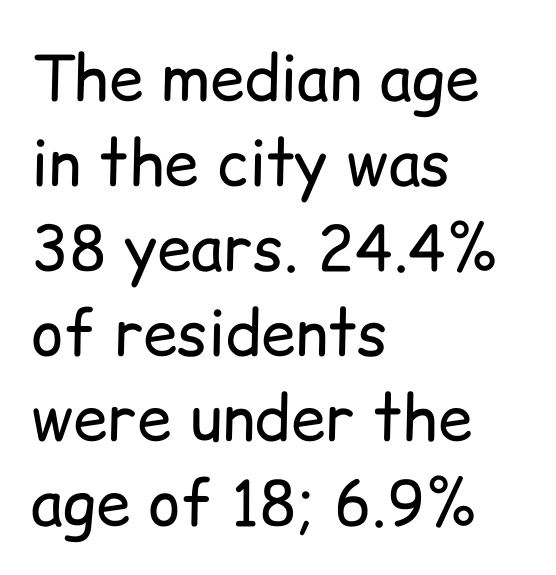
The block of text has a typical density, with ordinary space between rows. Spacing between characters is what you'd get straight out of the box. The rendering uses natural spacing where letterforms have individual widths. Caption: multi-line text, flush left, ragged right. You can tell from the bare stems that sans-serif type was used.
